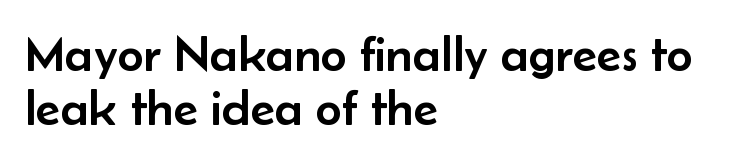
The image shows 51 px sans-serif type, upright; set left-aligned, tight line spacing (1.06x), normal letter spacing, not underlined; low stroke contrast and a small x-height.
